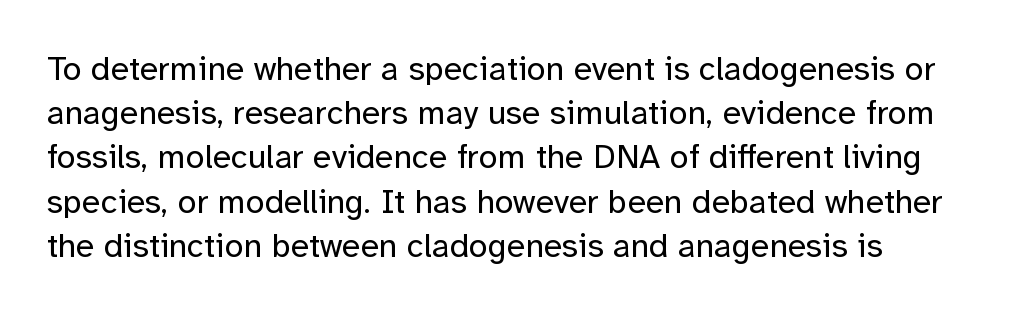
Q: Is the text bold? A: No.
Q: Is the text italic (slanted)? A: No, it is upright.
Q: Is the typeface a serif or a sans-serif typeface? A: Sans-serif.
Q: Is the text underlined? A: No.
Q: Is the spacing between letters normal or unusually wide? A: Normal.
Q: Is the spacing between lines tight, normal or loose? A: Normal.
Q: Width (condensed, normal, or wide)? A: Normal.
Q: Stroke contrast? A: Low.
Q: x-height? A: Medium.
Q: Monospaced? A: No.
